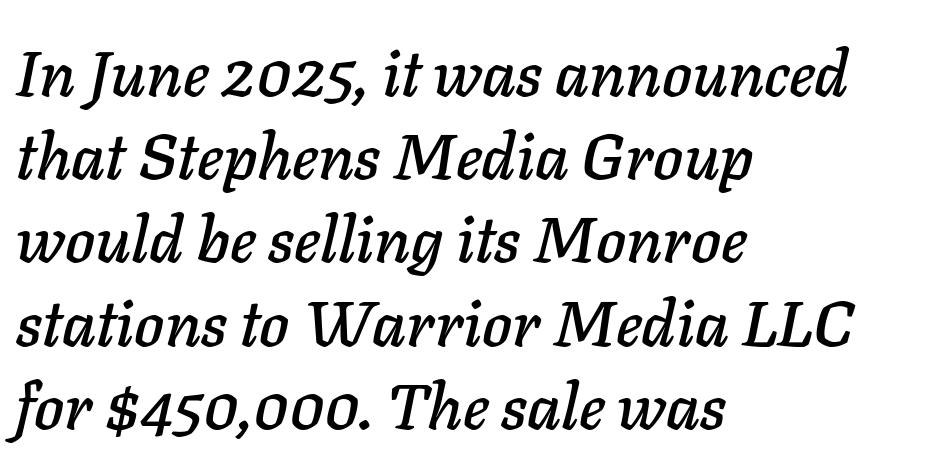
Q: Is the text italic (slanted)? A: Yes, it leans right by about 11 degrees.
Q: Is the text underlined? A: No.
Q: How is the paragraph aligned? A: Left-aligned.
Q: Is the spacing between letters normal or unusually wide? A: Normal.
Q: Is the spacing between lines tight, normal or loose? A: Normal.
Q: Width (condensed, normal, or wide)? A: Normal.
Q: Stroke contrast? A: Low.
Q: x-height? A: Medium.
Q: Monospaced? A: No.
